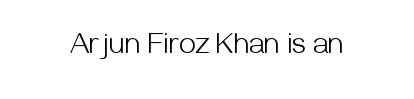
Q: Is the text bold? A: No.
Q: Is the text italic (slanted)? A: No, it is upright.
Q: Is the typeface a serif or a sans-serif typeface? A: Sans-serif.
Q: Is the text underlined? A: No.
Q: Is the spacing between letters normal or unusually wide? A: Normal.
Q: Width (condensed, normal, or wide)? A: Normal.
Q: Stroke contrast? A: Medium.
Q: x-height? A: Medium.
Q: Monospaced? A: No.
